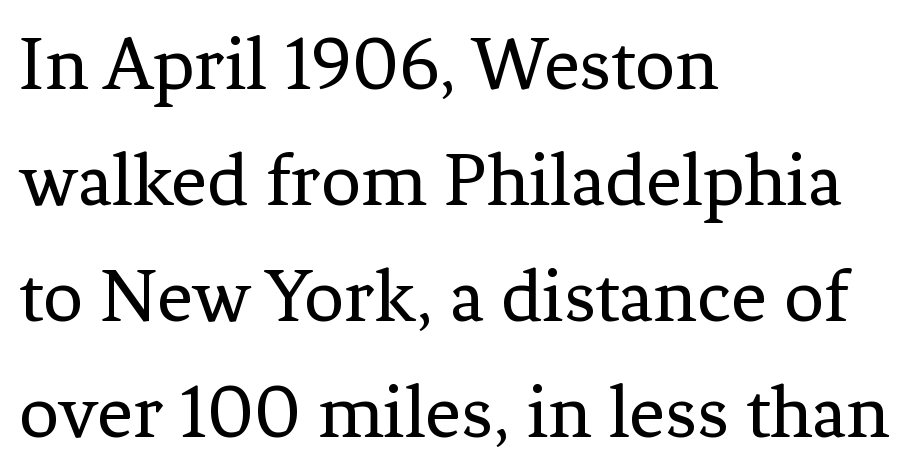
Ascenders rise straight up at ninety degrees. The line texture is even and compact thanks to regular tracking. Character widths vary here, with narrow letters taking less room than wide ones. Rows of type keep a routine distance in the vertical direction. A quiet, ordinary-to-light weight characterises the typeface. Short and long lines alike share a common starting point at left.
